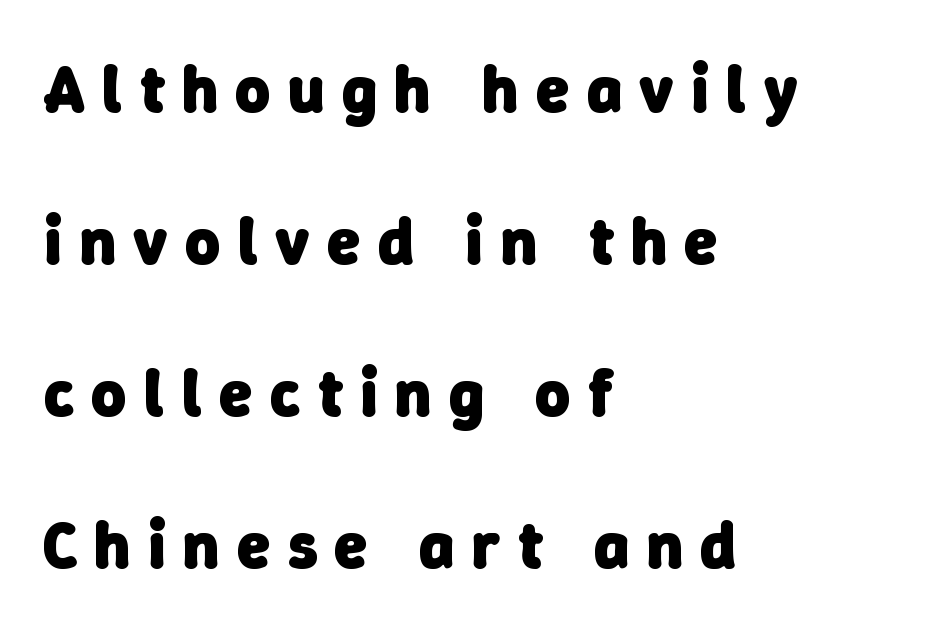
Q: Is the text bold? A: Yes.
Q: Is the typeface a serif or a sans-serif typeface? A: Sans-serif.
Q: Is the text underlined? A: No.
Q: How is the paragraph aligned? A: Left-aligned.
Q: Is the spacing between letters normal or unusually wide? A: Unusually wide.
Q: Is the spacing between lines tight, normal or loose? A: Loose.
Q: Width (condensed, normal, or wide)? A: Normal.
Q: Stroke contrast? A: Low.
Q: x-height? A: Medium.
Q: Monospaced? A: No.
